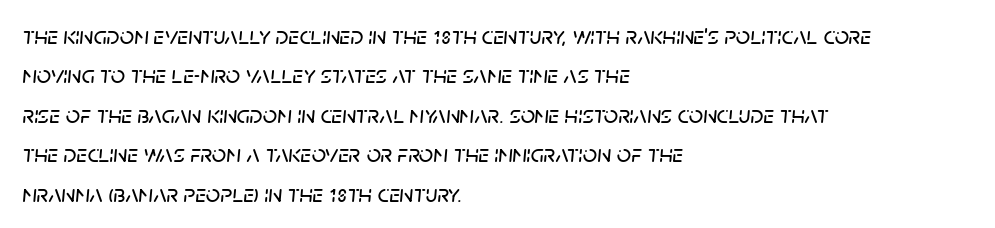
The image shows 25 px text type, italic (leaning right); set left-aligned, normal line spacing (1.58x), normal letter spacing, not underlined.
